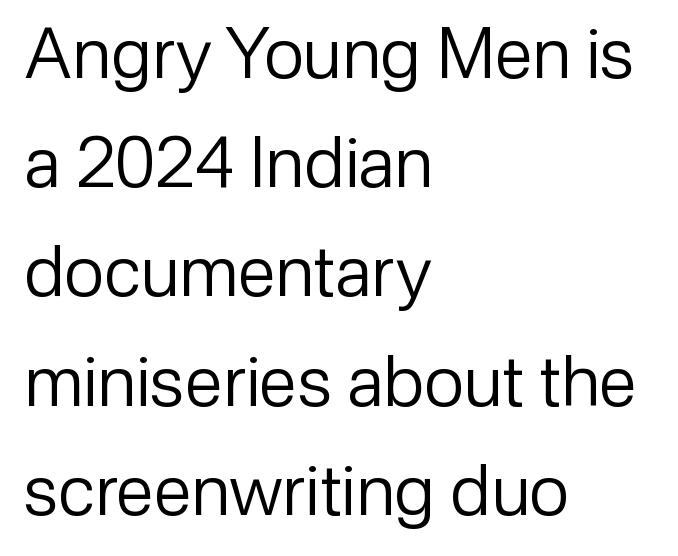
The image shows 70 px regular-weight sans-serif type, upright; set left-aligned, normal line spacing (1.56x), normal letter spacing, not underlined; low stroke contrast and a medium x-height.
